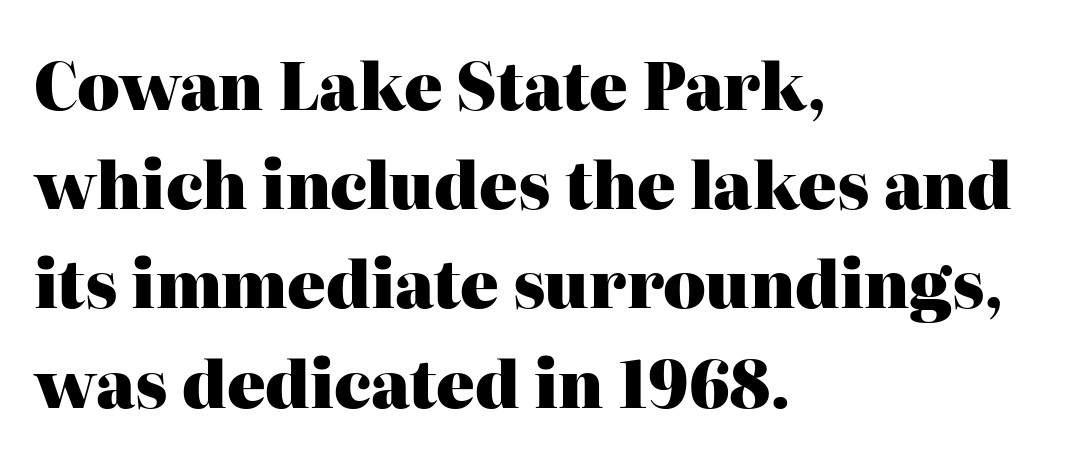
Do the characters align in a grid? No, the font is proportional. Letter spacing: default. I'd describe the lettering as bold — thick and assertive. The rendering anchors every line to the left-hand side. The gap between lines stays unmarked.
